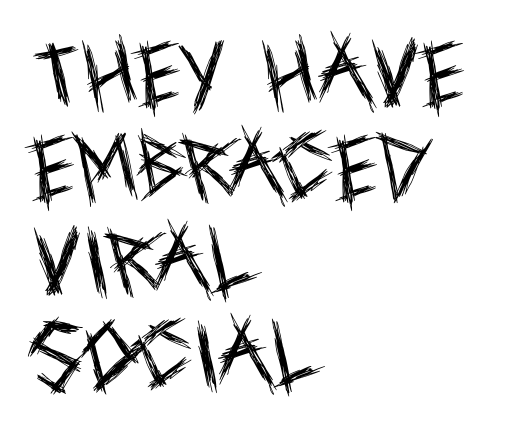
The image shows 74 px regular-weight, condensed sans-serif type, upright; set left-aligned, normal line spacing (1.27x), normal letter spacing, not underlined; a large x-height.
